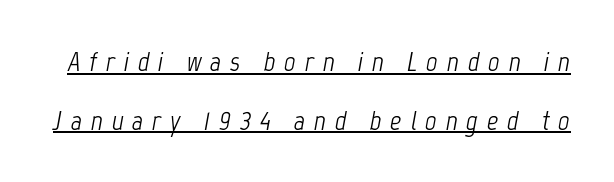
{"italic": "yes", "lean": "right", "slant_degrees": 12, "bold": "no", "weight": "light", "width": "condensed", "stroke_contrast": "low", "x_height": "medium", "monospaced": "no", "underline": "yes", "line_spacing": "loose", "line_spacing_ratio": 2.1, "letter_spacing": "wide", "letter_spacing_em": 0.31, "glyph_px": 28}
